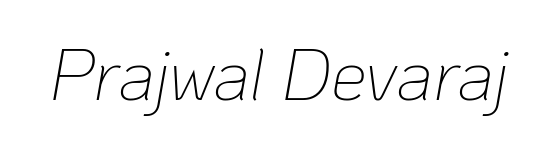
A typesetter would call this zero additional tracking. A bare baseline throughout the passage. These lines are rendered in a variable-pitch font. The whole block is typeset with a tilt. The characters are drawn with everyday or finer stroke widths.
